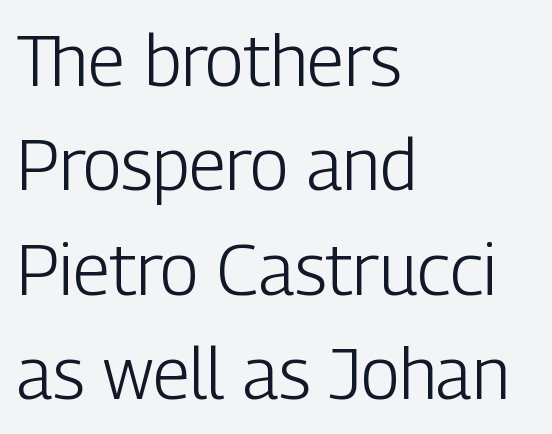
Q: Is the text bold? A: No.
Q: Is the text italic (slanted)? A: No, it is upright.
Q: Is the typeface a serif or a sans-serif typeface? A: Sans-serif.
Q: Is the text underlined? A: No.
Q: How is the paragraph aligned? A: Left-aligned.
Q: Is the spacing between letters normal or unusually wide? A: Normal.
Q: Is the spacing between lines tight, normal or loose? A: Normal.
Q: Width (condensed, normal, or wide)? A: Condensed.
Q: Stroke contrast? A: Low.
Q: x-height? A: Medium.
Q: Monospaced? A: No.
